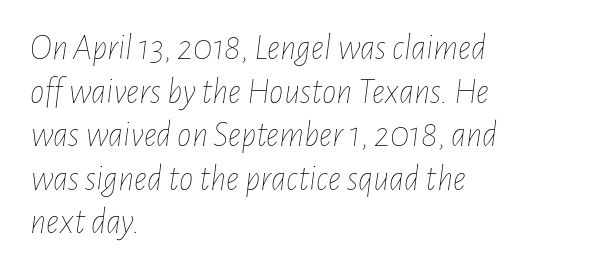
{"italic": "yes", "lean": "right", "slant_degrees": 7, "bold": "no", "weight": "thin", "width": "condensed", "stroke_contrast": "low", "x_height": "medium", "monospaced": "no", "underline": "no", "align": "left", "line_spacing_ratio": 1.21, "letter_spacing": "normal", "letter_spacing_em": 0.0, "glyph_px": 36}
